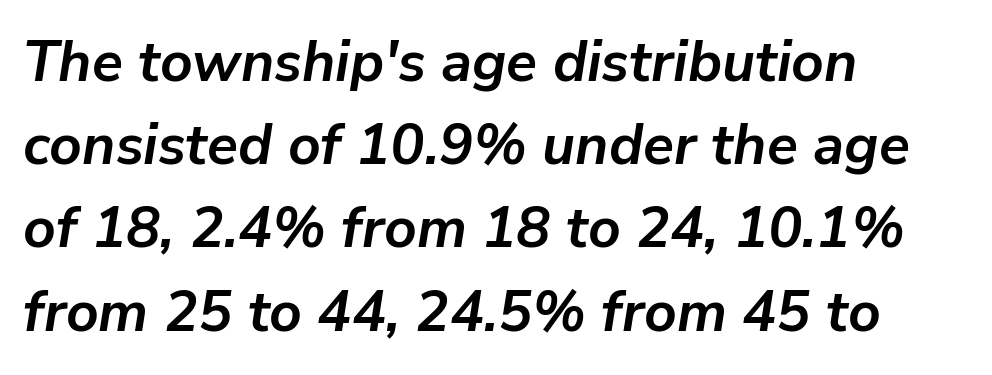
Q: Is the text bold? A: Yes.
Q: Is the text italic (slanted)? A: Yes, it leans right by about 9 degrees.
Q: Is the text underlined? A: No.
Q: How is the paragraph aligned? A: Left-aligned.
Q: Is the spacing between letters normal or unusually wide? A: Normal.
Q: Is the spacing between lines tight, normal or loose? A: Normal.
Q: Width (condensed, normal, or wide)? A: Normal.
Q: Stroke contrast? A: Low.
Q: x-height? A: Medium.
Q: Monospaced? A: No.
